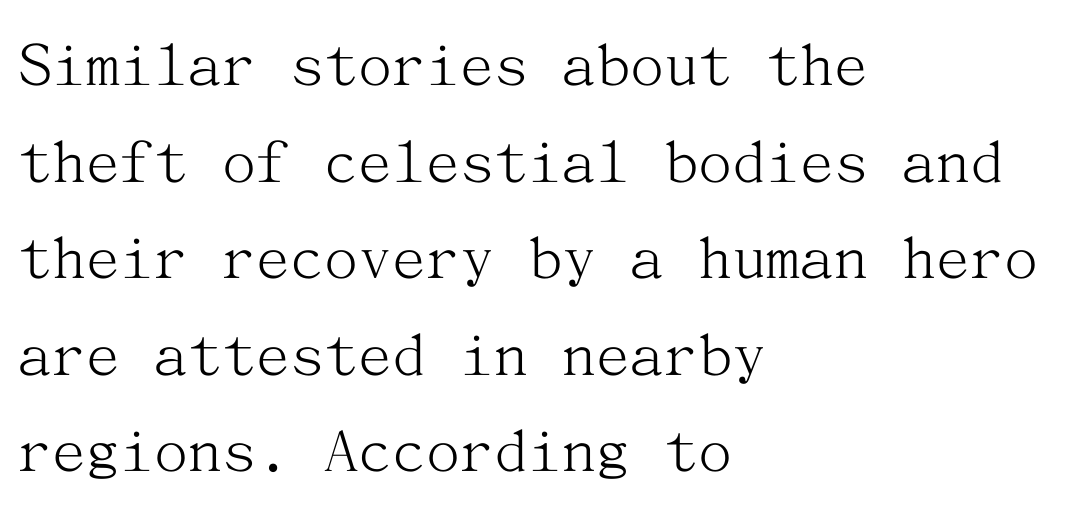
The image shows 68 px light serif type, upright; set left-aligned, normal line spacing (1.42x), normal letter spacing, not underlined; medium stroke contrast and a medium x-height.
